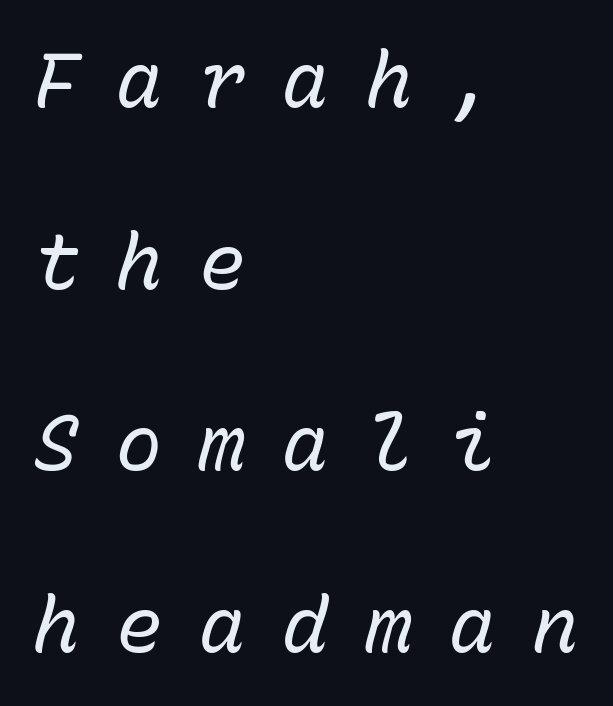
{"italic": "yes", "lean": "right", "slant_degrees": 15, "bold": "no", "weight": "regular", "width": "normal", "stroke_contrast": "low", "x_height": "medium", "monospaced": "yes", "underline": "no", "align": "left", "line_spacing": "loose", "line_spacing_ratio": 2.36, "letter_spacing": "wide", "letter_spacing_em": 0.48, "glyph_px": 77}
